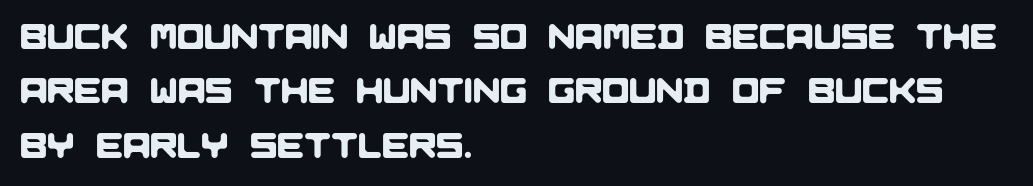
The image shows 36 px sans-serif type; set left-aligned, normal line spacing (1.51x), normal letter spacing, not underlined; low stroke contrast and a large x-height.
